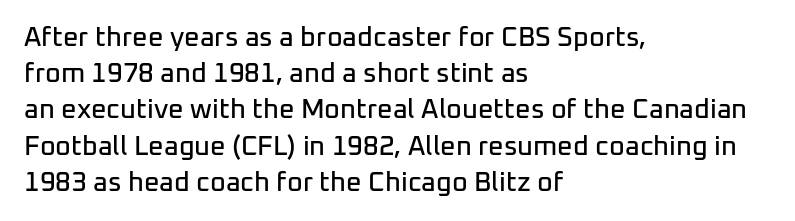
Q: Is the text italic (slanted)? A: No, it is upright.
Q: Is the text underlined? A: No.
Q: How is the paragraph aligned? A: Left-aligned.
Q: Is the spacing between letters normal or unusually wide? A: Normal.
Q: Is the spacing between lines tight, normal or loose? A: Normal.
